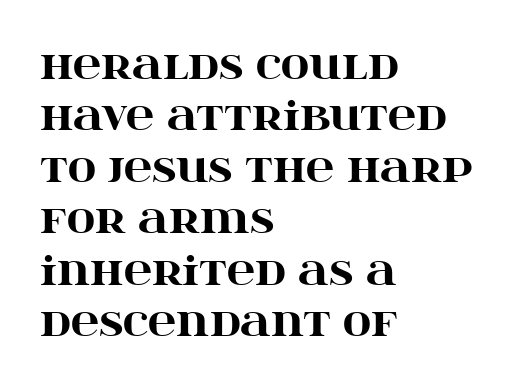
The image shows 39 px heavy, wide serif type, upright; set left-aligned, normal line spacing (1.32x), normal letter spacing, not underlined; high stroke contrast and a large x-height.
